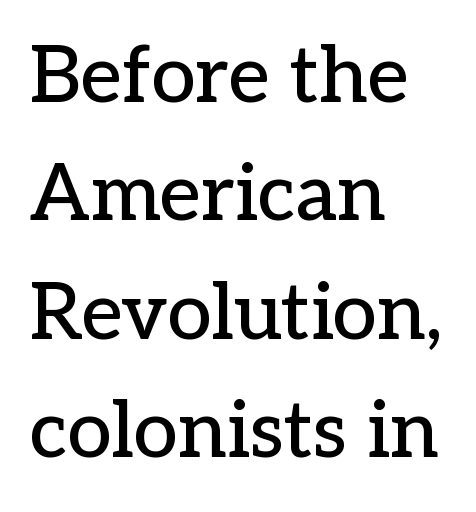
{"serif": "yes", "italic": "no", "width": "normal", "stroke_contrast": "low", "x_height": "medium", "monospaced": "no", "underline": "no", "align": "left", "line_spacing": "normal", "line_spacing_ratio": 1.5, "letter_spacing": "normal", "letter_spacing_em": 0.0, "glyph_px": 79}
